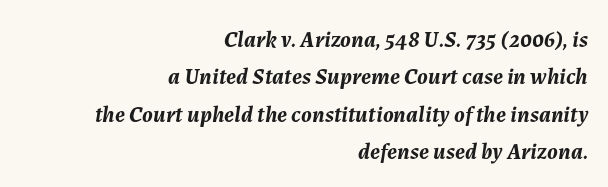
Summary of vertical rhythm: regular, with standard interline spacing. Slanted lettering throughout. The string is rendered with underlining switched off. The typesetter chose a ragged-left arrangement here. A dark, heavy texture on the line: the type is bold. Does extra space separate the letters? No, they use regular spacing.
